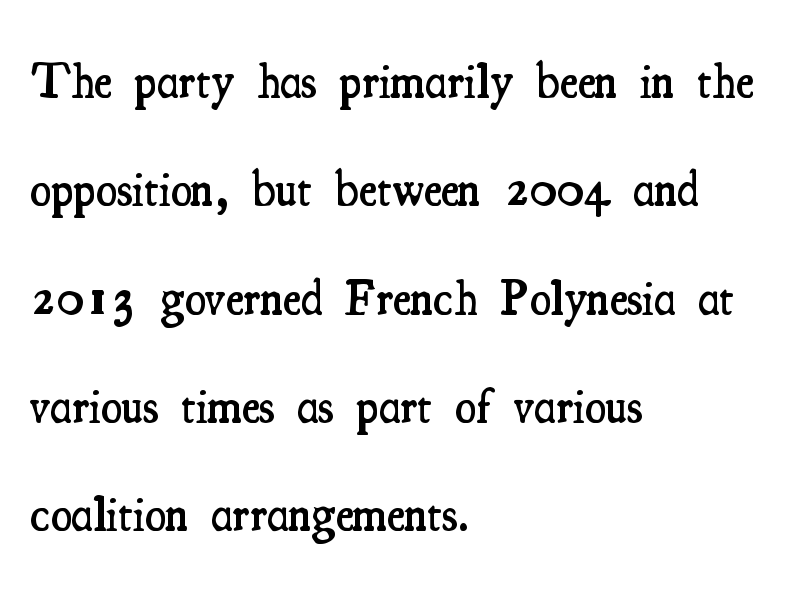
Widely set lines give the paragraph a tall, airy silhouette. The rendering uses natural spacing where letterforms have individual widths. The letterforms sit shoulder to shoulder at normal distance. Compared with an ordinary text face, these strokes are moderately heavier — a semibold. Visually the block forms a straight wall on the left and a jagged coastline on the right. Quick note: not italic, upright.
